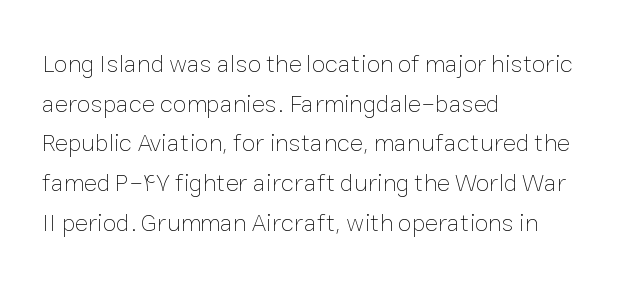
{"italic": "no", "bold": "no", "underline": "no", "align": "left", "line_spacing": "normal", "line_spacing_ratio": 1.59, "letter_spacing": "normal", "letter_spacing_em": 0.0, "glyph_px": 25}
